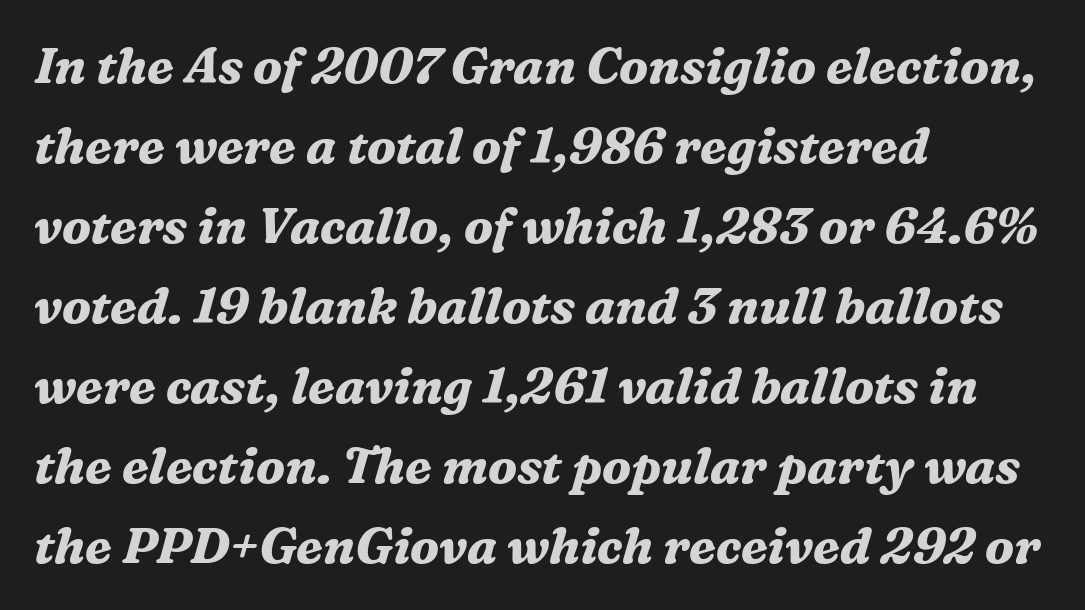
Notice how thick the strokes are: this is what a full bold looks like. Yep, those are serifs on the letters. Any mark beneath the type? The region is blank. These lines are rendered in a variable-pitch font. The passage shown has conventional tracking throughout.
